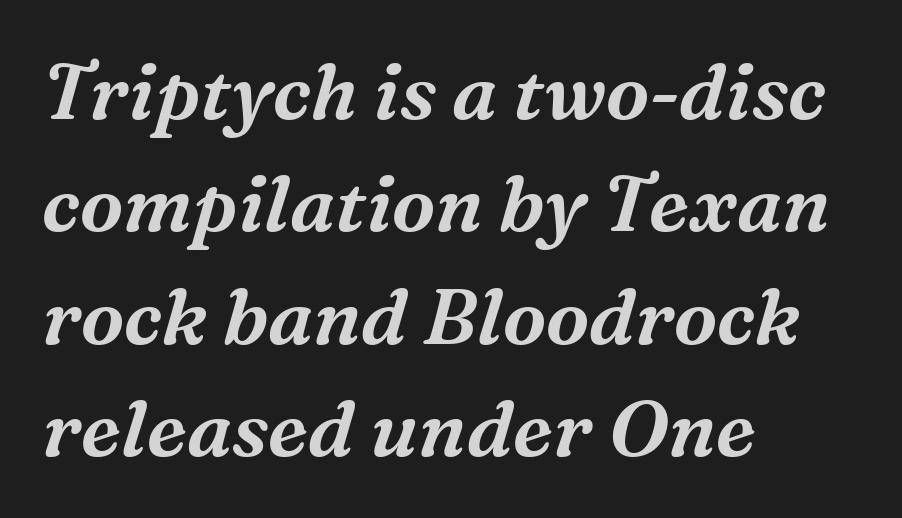
The image shows 78 px serif type, italic (leaning right); set left-aligned, normal line spacing (1.44x), normal letter spacing, not underlined; medium stroke contrast and a medium x-height.
